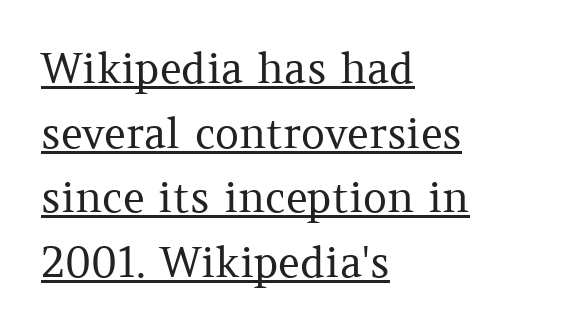
Q: Is the text bold? A: No.
Q: Is the text italic (slanted)? A: No, it is upright.
Q: Is the typeface a serif or a sans-serif typeface? A: Serif.
Q: Is the text underlined? A: Yes.
Q: How is the paragraph aligned? A: Left-aligned.
Q: Is the spacing between letters normal or unusually wide? A: Normal.
Q: Is the spacing between lines tight, normal or loose? A: Normal.
Q: Width (condensed, normal, or wide)? A: Normal.
Q: Stroke contrast? A: Medium.
Q: x-height? A: Medium.
Q: Monospaced? A: No.
